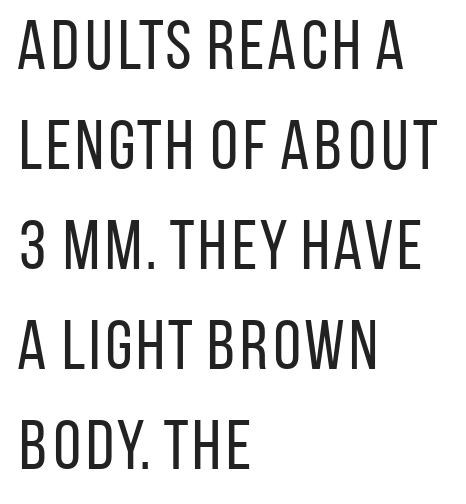
The rendering shows plain stroke endings on the letterforms — a sans-serif design. Is the stroke heavy? The answer is a plain regular-or-lighter. Observe the ordinary spacing: letters are neighbours, not strangers. The designer left line spacing at the default. Lines of text with bare space underneath.
